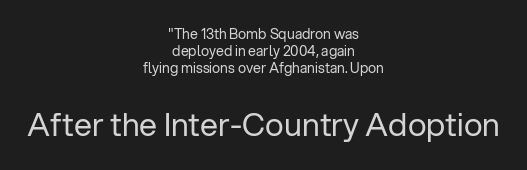
The image shows 32 px regular-weight sans-serif type, upright; set centered, line spacing 1.22x, normal letter spacing, not underlined; the second (bottom) block is 2.29x larger; low stroke contrast and a medium x-height.
